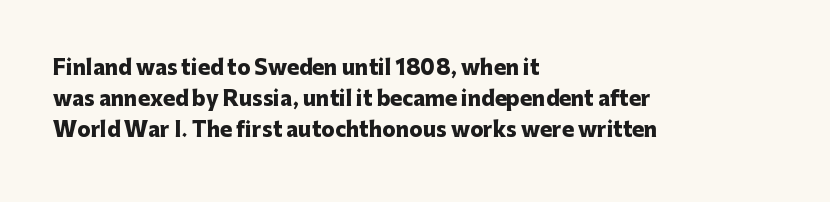
Q: Is the text bold? A: Yes.
Q: Is the text italic (slanted)? A: No, it is upright.
Q: Is the text underlined? A: No.
Q: How is the paragraph aligned? A: Left-aligned.
Q: Is the spacing between letters normal or unusually wide? A: Normal.
Q: Is the spacing between lines tight, normal or loose? A: Normal.
